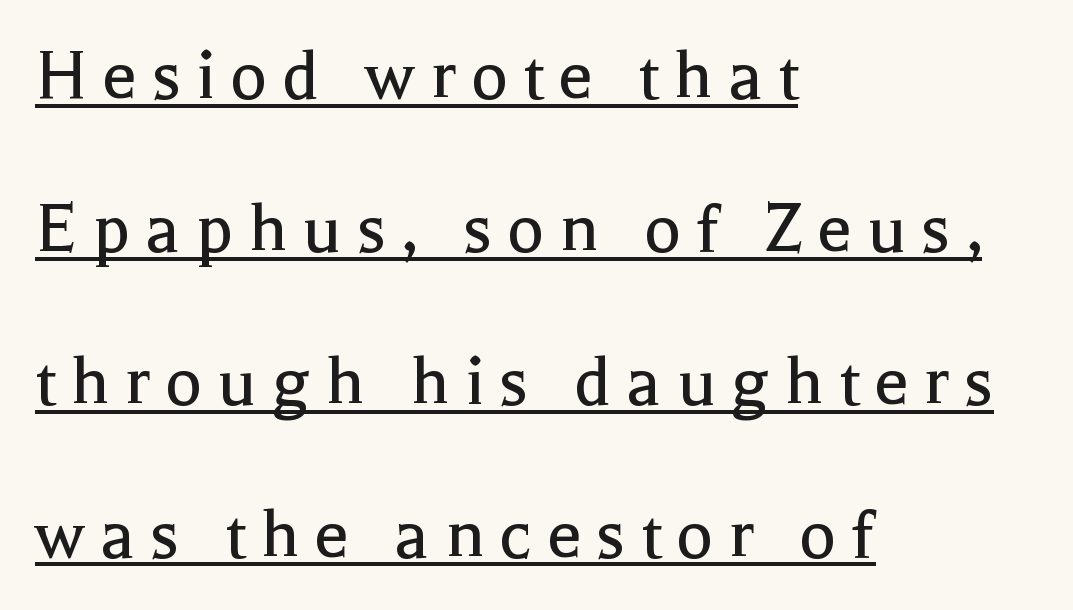
Check the space under the baseline: a stroke is drawn there. Notice how the passage keeps a crisp vertical edge on the left only. Does the type have serifs? Yes, each stem ends in a small foot. Notice how the stems are strictly vertical — no italics here. You could not count columns in this text — the font is proportionally spaced. Whoever set this chose breathing room over compactness in the vertical rhythm.
